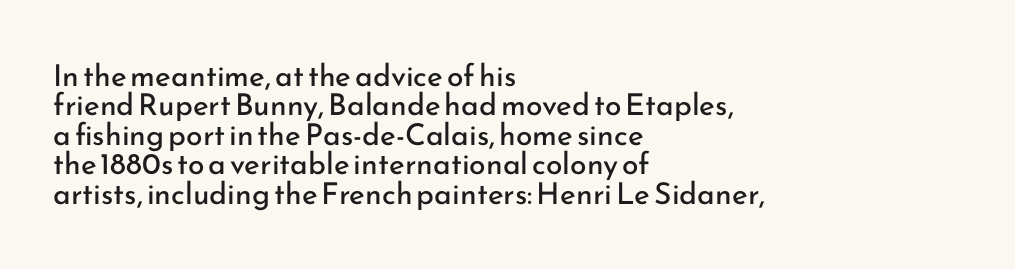
{"serif": "no", "italic": "no", "bold": "no", "weight": "regular", "width": "normal", "stroke_contrast": "low", "x_height": "small", "monospaced": "no", "underline": "no", "align": "left", "line_spacing": "tight", "line_spacing_ratio": 0.98, "letter_spacing": "normal", "letter_spacing_em": 0.0, "glyph_px": 30}
